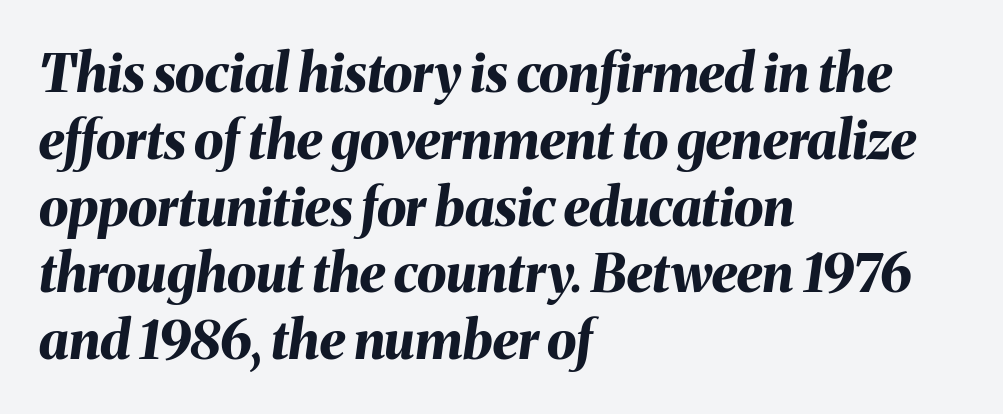
The type is set solid horizontally, with unmodified tracking. Interline gaps are of average width in this sample. Is this a fixed-width face? No — the glyphs have proportional, varying widths. On the weight axis this lands at bold, roughly 700. Honestly, there is no underline to notice here at all. Casual observation: everything's shoved over to the left.
